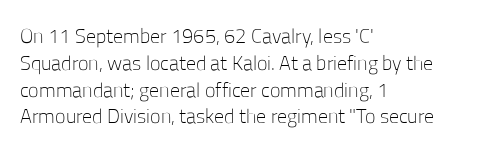
{"italic": "no", "bold": "no", "underline": "no", "align": "left", "line_spacing": "normal", "line_spacing_ratio": 1.34, "letter_spacing": "normal", "letter_spacing_em": 0.0, "glyph_px": 20}
